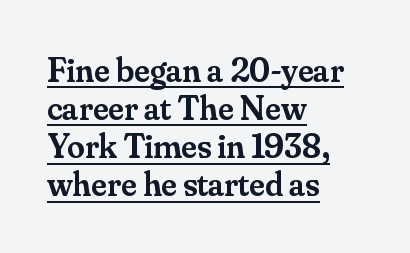
{"serif": "yes", "italic": "no", "bold": "semi", "weight": "semibold", "width": "normal", "stroke_contrast": "medium", "x_height": "small", "monospaced": "no", "underline": "yes", "align": "left", "line_spacing": "tight", "line_spacing_ratio": 1.09, "letter_spacing": "normal", "letter_spacing_em": 0.0, "glyph_px": 35}
